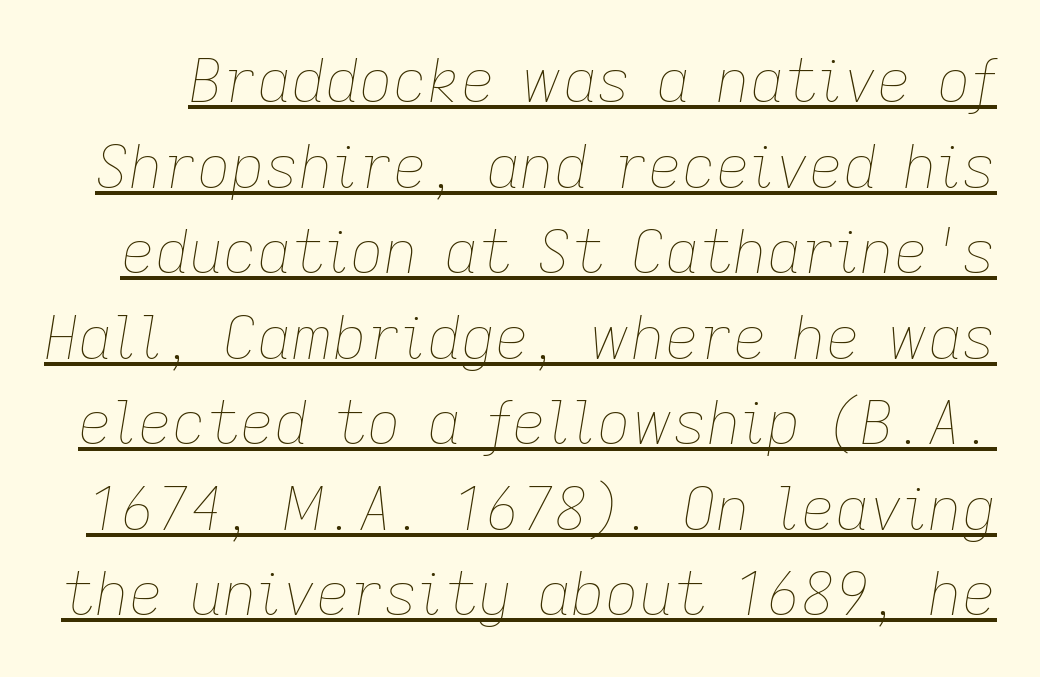
Q: Is the text bold? A: No.
Q: Is the text italic (slanted)? A: Yes, it leans right by about 9 degrees.
Q: Is the text underlined? A: Yes.
Q: Is the spacing between letters normal or unusually wide? A: Normal.
Q: Is the spacing between lines tight, normal or loose? A: Normal.
Q: Width (condensed, normal, or wide)? A: Normal.
Q: Stroke contrast? A: Low.
Q: x-height? A: Medium.
Q: Monospaced? A: No.
